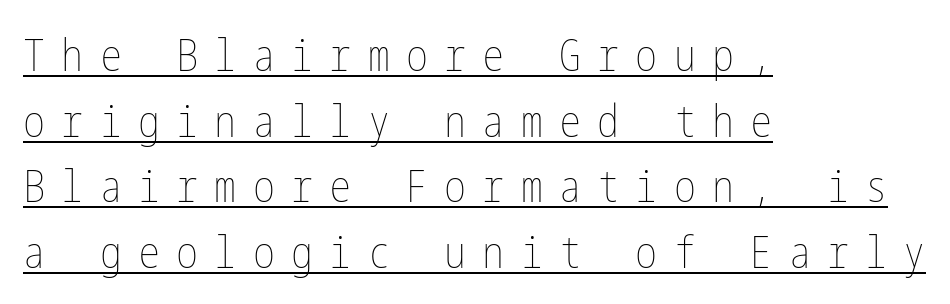
The image shows 44 px thin, condensed type, upright; set left-aligned, normal line spacing (1.49x), unusually wide letter spacing (+0.37 em), underlined; low stroke contrast and a medium x-height.
